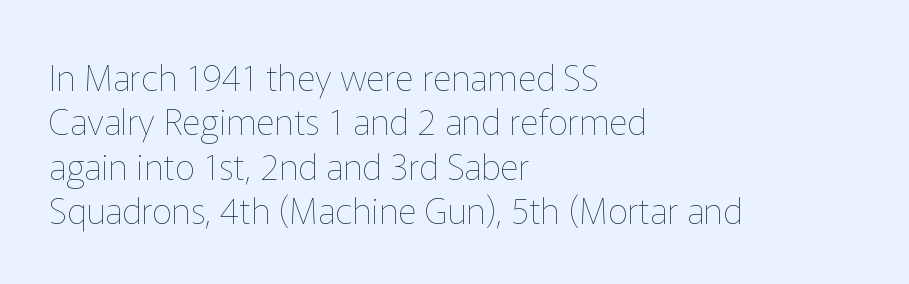
Q: Is the text bold? A: No.
Q: Is the text italic (slanted)? A: No, it is upright.
Q: Is the text underlined? A: No.
Q: How is the paragraph aligned? A: Left-aligned.
Q: Is the spacing between letters normal or unusually wide? A: Normal.
Q: Width (condensed, normal, or wide)? A: Normal.
Q: Stroke contrast? A: Low.
Q: x-height? A: Medium.
Q: Monospaced? A: No.
